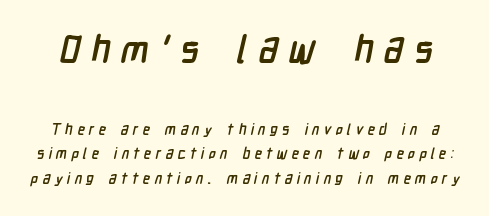
Q: Is the text bold? A: Yes.
Q: Is the typeface a serif or a sans-serif typeface? A: Sans-serif.
Q: Is the text underlined? A: No.
Q: Is the spacing between letters normal or unusually wide? A: Unusually wide.
Q: Is the spacing between lines tight, normal or loose? A: Normal.
Q: Which block of text is set in a larger size, the first (top) or the second (bottom)? A: The first (top) one.
Q: Width (condensed, normal, or wide)? A: Condensed.
Q: Stroke contrast? A: Low.
Q: x-height? A: Medium.
Q: Monospaced? A: No.
